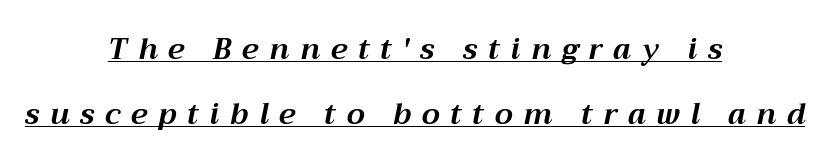
Q: Is the text bold? A: Yes.
Q: Is the text italic (slanted)? A: Yes, it leans right by about 12 degrees.
Q: Is the text underlined? A: Yes.
Q: How is the paragraph aligned? A: Centered.
Q: Is the spacing between letters normal or unusually wide? A: Unusually wide.
Q: Is the spacing between lines tight, normal or loose? A: Loose.
Q: Width (condensed, normal, or wide)? A: Normal.
Q: Stroke contrast? A: Medium.
Q: x-height? A: Medium.
Q: Monospaced? A: No.
